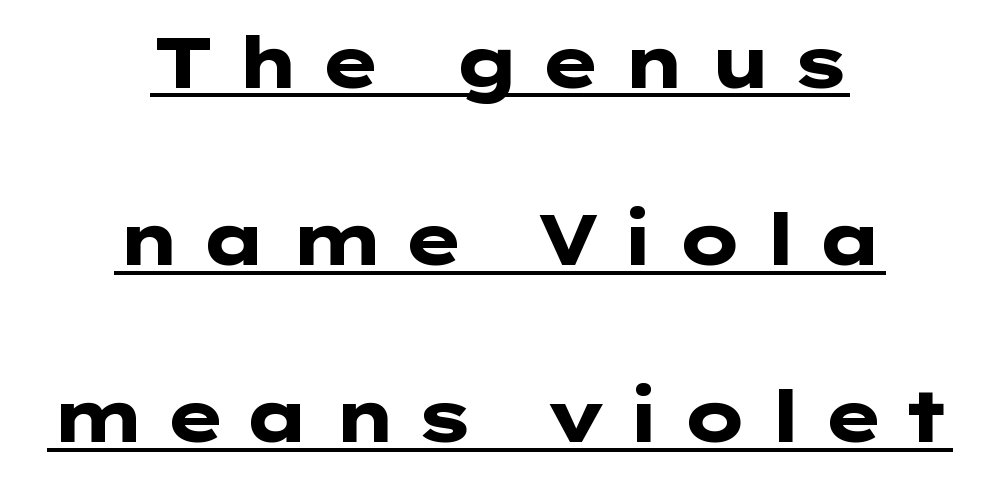
{"serif": "no", "italic": "no", "bold": "yes", "weight": "heavy", "width": "wide", "stroke_contrast": "low", "x_height": "medium", "underline": "yes", "align": "center", "line_spacing": "loose", "line_spacing_ratio": 2.46, "letter_spacing": "wide", "letter_spacing_em": 0.24, "glyph_px": 72}
